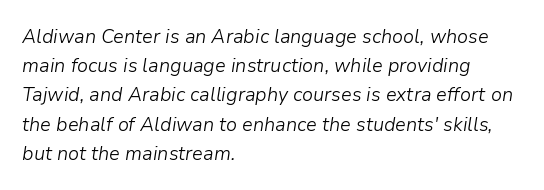
{"italic": "yes", "lean": "right", "slant_degrees": 9, "bold": "no", "underline": "no", "align": "left", "line_spacing": "normal", "line_spacing_ratio": 1.46, "letter_spacing": "normal", "letter_spacing_em": 0.0, "glyph_px": 20}
